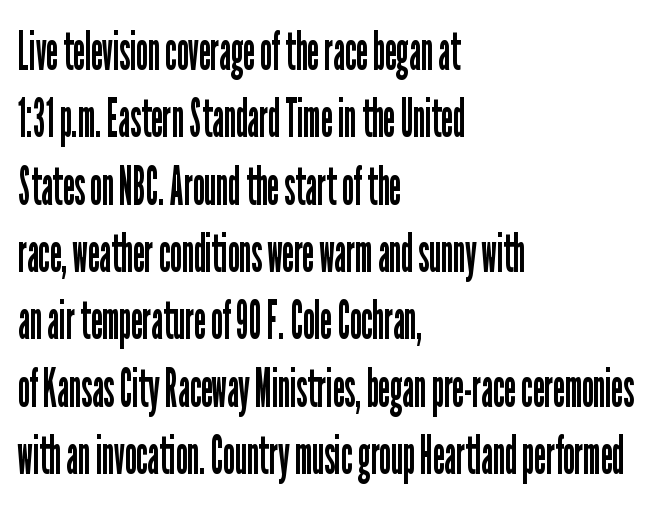
Q: Is the text bold? A: No.
Q: Is the text italic (slanted)? A: No, it is upright.
Q: Is the typeface a serif or a sans-serif typeface? A: Sans-serif.
Q: Is the text underlined? A: No.
Q: How is the paragraph aligned? A: Left-aligned.
Q: Is the spacing between letters normal or unusually wide? A: Normal.
Q: Is the spacing between lines tight, normal or loose? A: Normal.
Q: Width (condensed, normal, or wide)? A: Condensed.
Q: Stroke contrast? A: Low.
Q: x-height? A: Medium.
Q: Monospaced? A: No.
